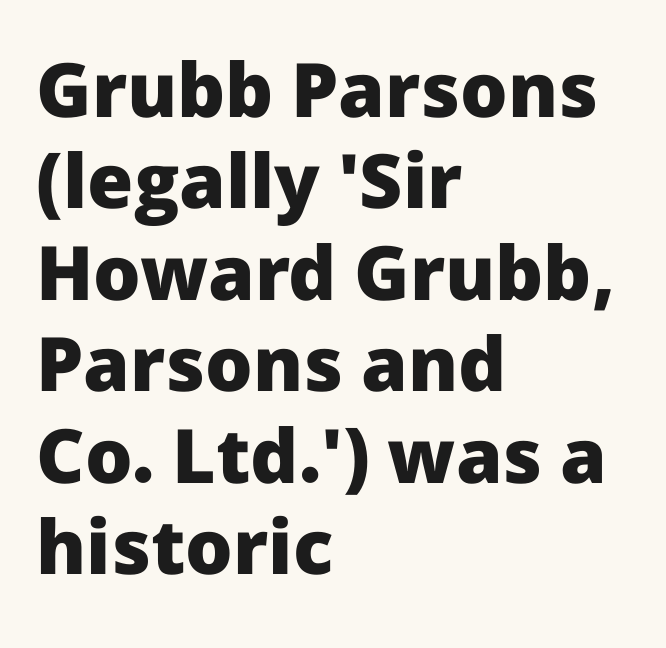
{"serif": "no", "italic": "no", "bold": "yes", "weight": "heavy", "width": "normal", "stroke_contrast": "low", "x_height": "medium", "monospaced": "no", "underline": "no", "align": "left", "line_spacing_ratio": 1.22, "letter_spacing": "normal", "letter_spacing_em": 0.0, "glyph_px": 75}
